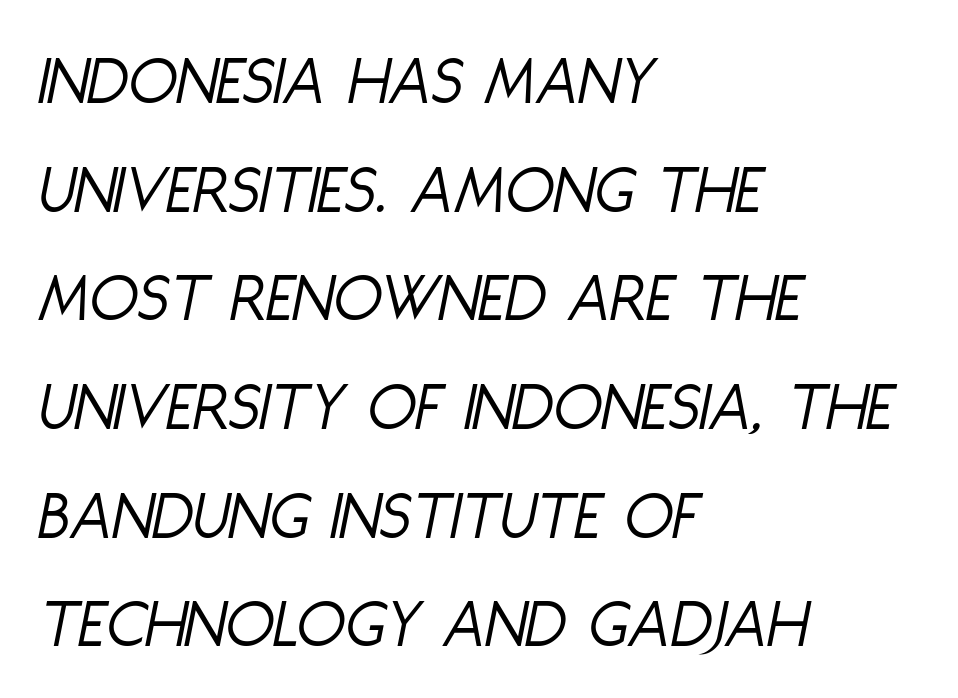
Alignment: flush left. Quick note: interline space is typical. There's an unmistakable incline to the writing here. Underlining? Definitely not there.
